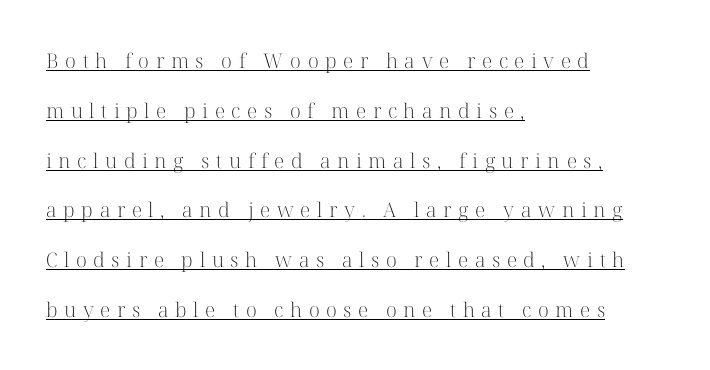
{"italic": "no", "bold": "no", "underline": "yes", "align": "left", "line_spacing": "loose", "line_spacing_ratio": 2.49, "letter_spacing": "wide", "letter_spacing_em": 0.33, "glyph_px": 20}
